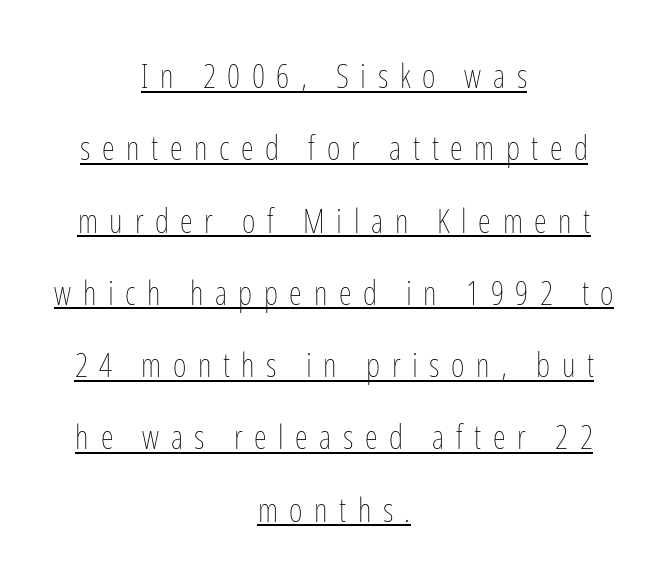
Q: Is the text bold? A: No.
Q: Is the text italic (slanted)? A: No, it is upright.
Q: Is the text underlined? A: Yes.
Q: How is the paragraph aligned? A: Centered.
Q: Is the spacing between letters normal or unusually wide? A: Unusually wide.
Q: Is the spacing between lines tight, normal or loose? A: Loose.
Q: Width (condensed, normal, or wide)? A: Condensed.
Q: Stroke contrast? A: Low.
Q: x-height? A: Medium.
Q: Monospaced? A: No.
